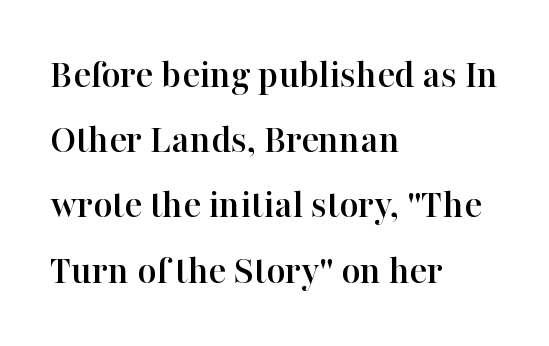
The image shows 41 px serif type, upright; set left-aligned, normal line spacing (1.59x), normal letter spacing, not underlined; high stroke contrast and a medium x-height.
